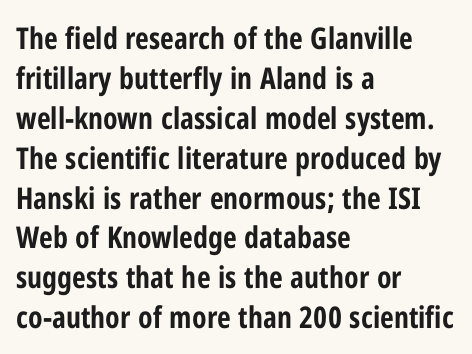
Q: Is the text bold? A: Yes.
Q: Is the text italic (slanted)? A: No, it is upright.
Q: Is the typeface a serif or a sans-serif typeface? A: Sans-serif.
Q: Is the text underlined? A: No.
Q: How is the paragraph aligned? A: Left-aligned.
Q: Is the spacing between letters normal or unusually wide? A: Normal.
Q: Is the spacing between lines tight, normal or loose? A: Normal.
Q: Width (condensed, normal, or wide)? A: Condensed.
Q: Stroke contrast? A: Low.
Q: x-height? A: Medium.
Q: Monospaced? A: No.
